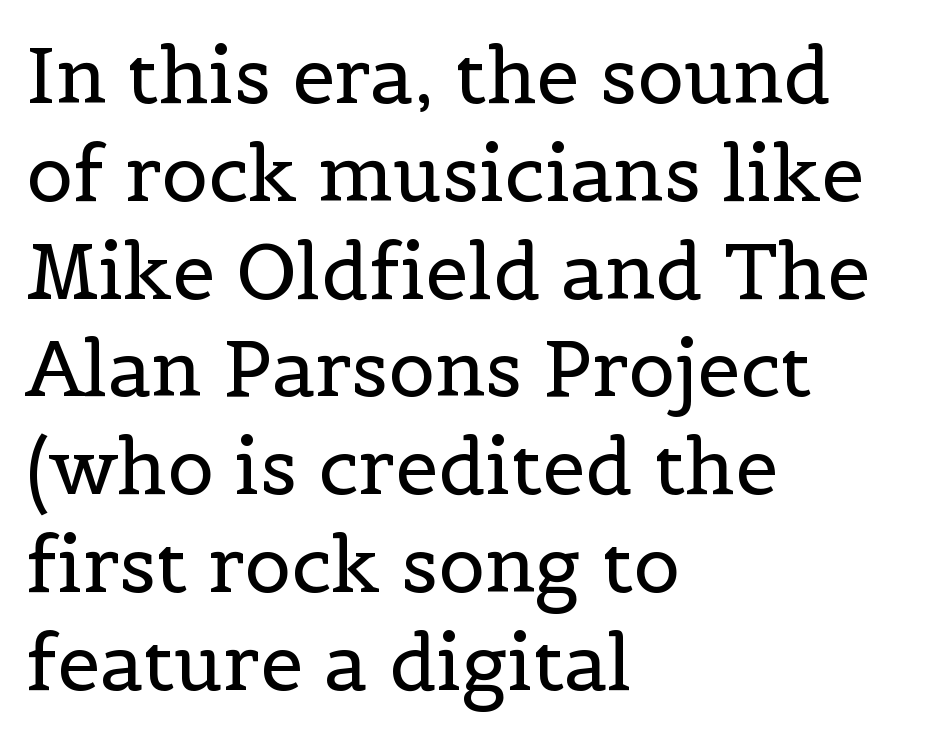
The lettering holds an erect, upright posture throughout. The letters advance in unequal steps, a hallmark of proportional type. The block of text has a typical density, with ordinary space between rows. Underlining? Definitely not there.
